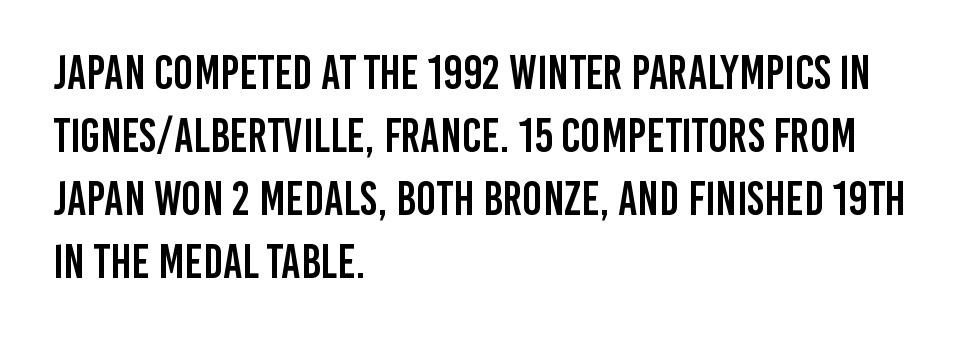
These lines are rendered in a variable-pitch font. Ordinary non-slanted type is in use. This rendering leaves character spacing at its baseline value. Horizontal alignment here is leftward, the default for most running prose.
